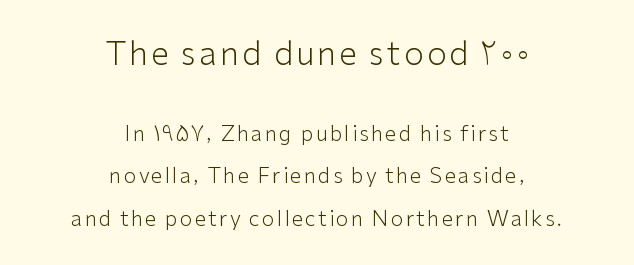
The image shows 32 px light sans-serif type, upright; set centered, loose line spacing (2.03x), not underlined; the first (top) block is 1.52x larger; low stroke contrast and a medium x-height.
